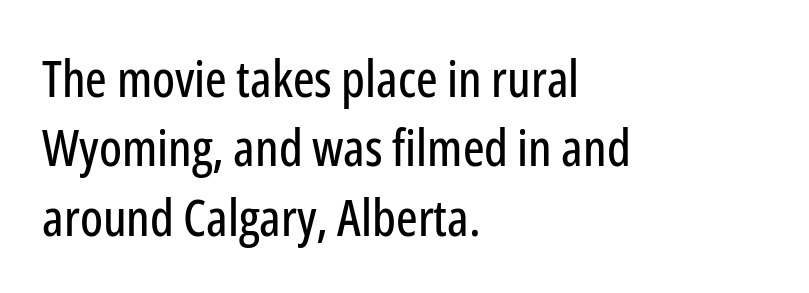
Q: Is the text italic (slanted)? A: No, it is upright.
Q: Is the typeface a serif or a sans-serif typeface? A: Sans-serif.
Q: Is the text underlined? A: No.
Q: How is the paragraph aligned? A: Left-aligned.
Q: Is the spacing between letters normal or unusually wide? A: Normal.
Q: Is the spacing between lines tight, normal or loose? A: Normal.
Q: Width (condensed, normal, or wide)? A: Condensed.
Q: Stroke contrast? A: Low.
Q: x-height? A: Medium.
Q: Monospaced? A: No.
